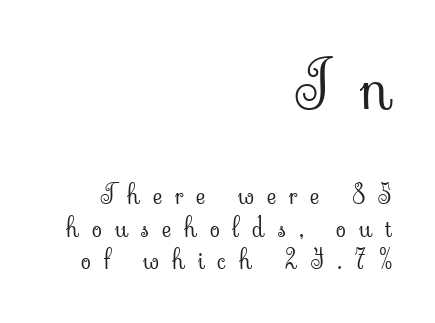
The image shows 65 px light serif type, upright; set right-aligned, normal line spacing (1.26x), unusually wide letter spacing (+0.5 em), not underlined; the first (top) block is 2.5x larger; low stroke contrast and a small x-height.
